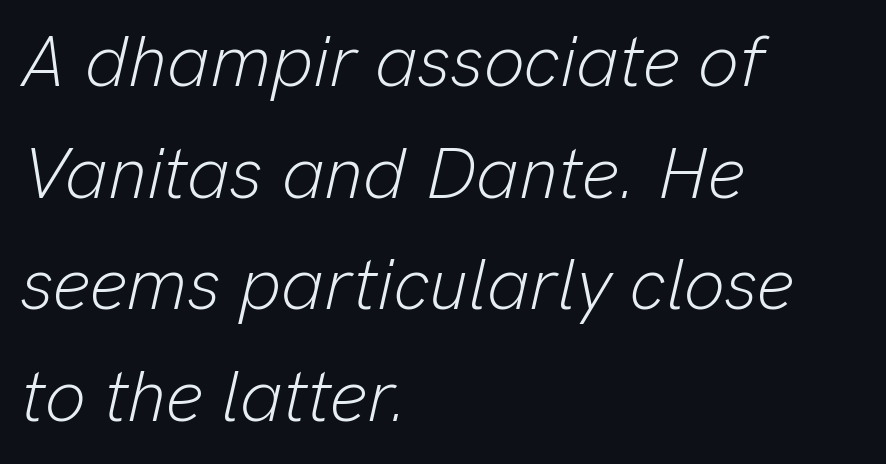
Compared with typical paragraphs, the rows here are spaced about the same. Visually the block forms a straight wall on the left and a jagged coastline on the right. The horizontal fit of the characters is conventional and even. The passage shown is typed in a proportional face where columns would drift.
